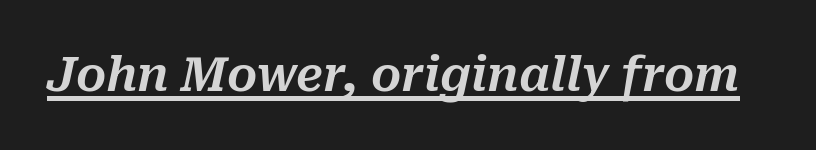
The image shows 47 px text type, italic (leaning right); set normal letter spacing, underlined; medium stroke contrast and a medium x-height.
